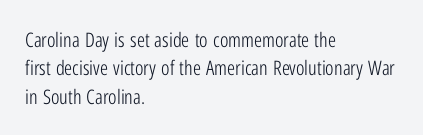
Q: Is the text bold? A: No.
Q: Is the text italic (slanted)? A: No, it is upright.
Q: Is the text underlined? A: No.
Q: How is the paragraph aligned? A: Left-aligned.
Q: Is the spacing between letters normal or unusually wide? A: Normal.
Q: Is the spacing between lines tight, normal or loose? A: Normal.
